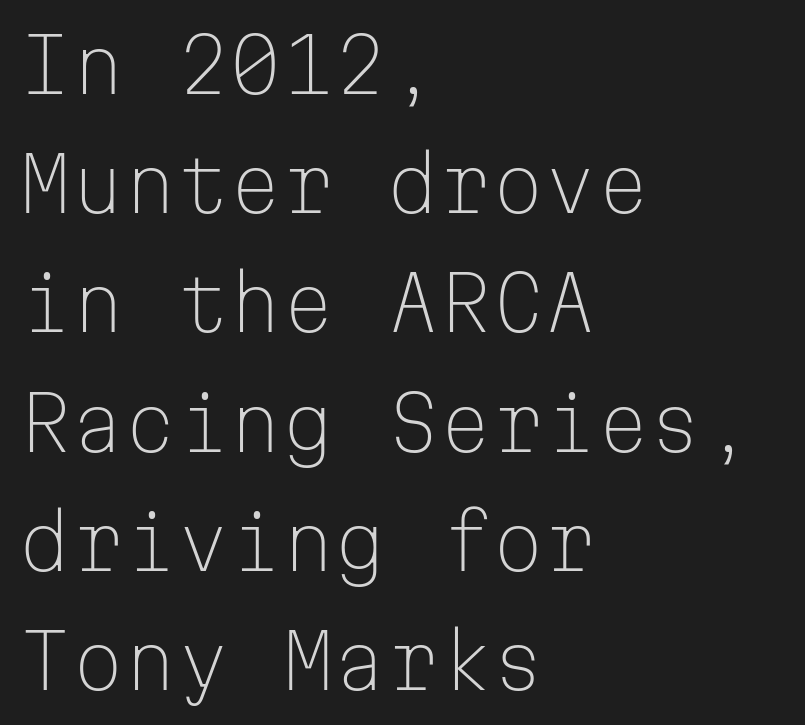
{"serif": "no", "italic": "no", "bold": "no", "weight": "light", "width": "normal", "stroke_contrast": "low", "x_height": "medium", "monospaced": "yes", "underline": "no", "align": "left", "line_spacing": "normal", "line_spacing_ratio": 1.59, "letter_spacing": "normal", "letter_spacing_em": 0.0, "glyph_px": 75}
